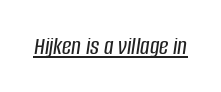
Q: Is the text italic (slanted)? A: Yes, it leans right by about 8 degrees.
Q: Is the text underlined? A: Yes.
Q: Is the spacing between letters normal or unusually wide? A: Normal.
